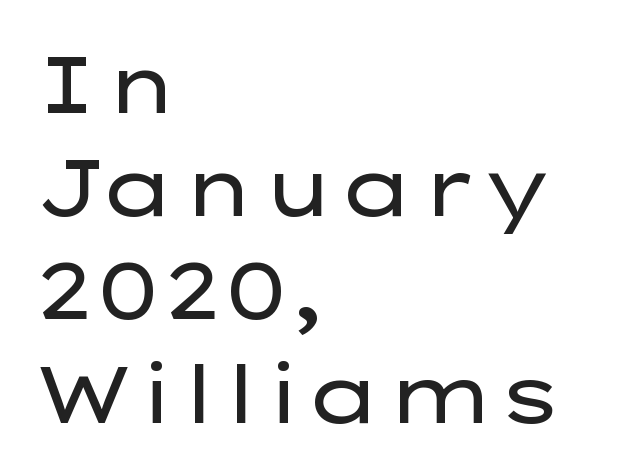
Classification — sans serif. The weight tops out at a normal text grade. The space directly below the letters is spotless. The leading is moderate, giving the passage an even texture.
